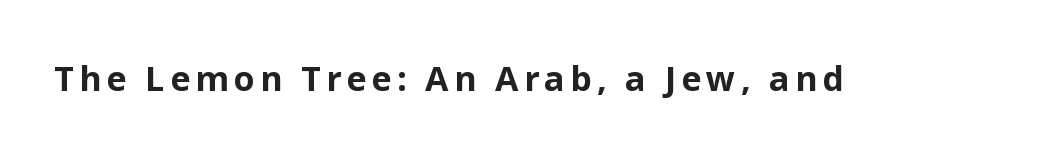
Q: Is the text bold? A: Yes.
Q: Is the text italic (slanted)? A: No, it is upright.
Q: Is the typeface a serif or a sans-serif typeface? A: Sans-serif.
Q: Is the text underlined? A: No.
Q: Width (condensed, normal, or wide)? A: Normal.
Q: Stroke contrast? A: Low.
Q: x-height? A: Medium.
Q: Monospaced? A: No.
